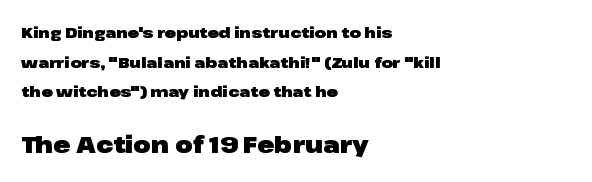
Vertical spacing — loose. Top chunk: small. Bottom chunk: large. Leftover space on each line is placed entirely after the last word. Caption: bold face, heavy strokes.
